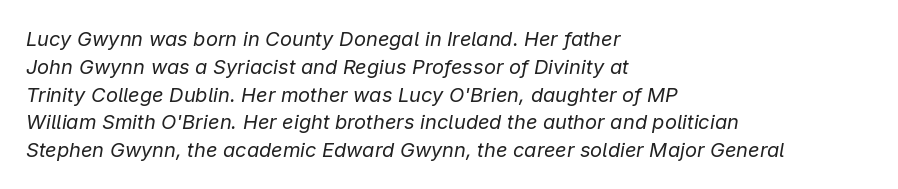
The image shows 20 px text type, italic (leaning right); set left-aligned, normal line spacing (1.39x), normal letter spacing, not underlined.
